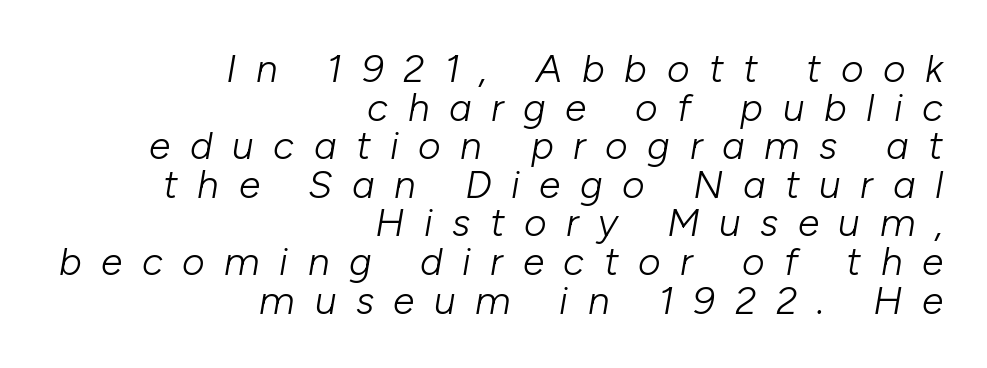
The image shows 39 px light type, italic (leaning right); set right-aligned, tight line spacing (0.99x), unusually wide letter spacing (+0.5 em), not underlined; low stroke contrast and a medium x-height.
